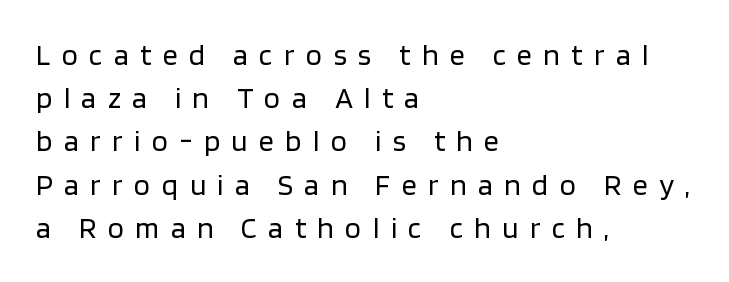
{"serif": "no", "italic": "no", "bold": "no", "weight": "regular", "width": "normal", "stroke_contrast": "low", "x_height": "large", "monospaced": "no", "underline": "no", "align": "left", "line_spacing": "normal", "line_spacing_ratio": 1.44, "letter_spacing": "wide", "letter_spacing_em": 0.38, "glyph_px": 30}
